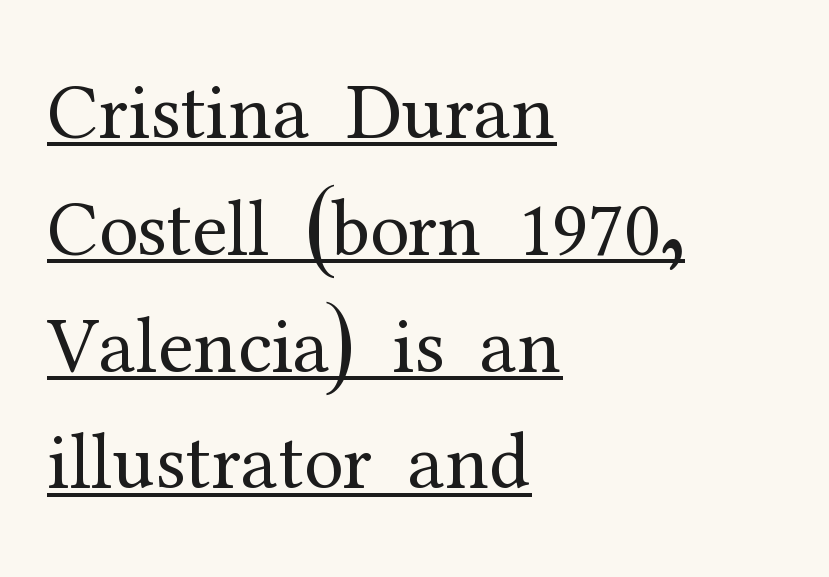
Q: Is the text bold? A: No.
Q: Is the text italic (slanted)? A: No, it is upright.
Q: Is the typeface a serif or a sans-serif typeface? A: Serif.
Q: Is the text underlined? A: Yes.
Q: How is the paragraph aligned? A: Left-aligned.
Q: Is the spacing between letters normal or unusually wide? A: Normal.
Q: Is the spacing between lines tight, normal or loose? A: Normal.
Q: Width (condensed, normal, or wide)? A: Normal.
Q: Stroke contrast? A: Medium.
Q: x-height? A: Medium.
Q: Monospaced? A: No.
